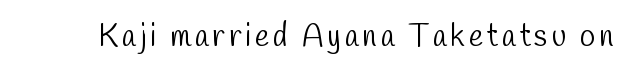
Q: Is the text bold? A: No.
Q: Is the typeface a serif or a sans-serif typeface? A: Sans-serif.
Q: Is the text underlined? A: No.
Q: Width (condensed, normal, or wide)? A: Condensed.
Q: Stroke contrast? A: Low.
Q: x-height? A: Medium.
Q: Monospaced? A: No.
